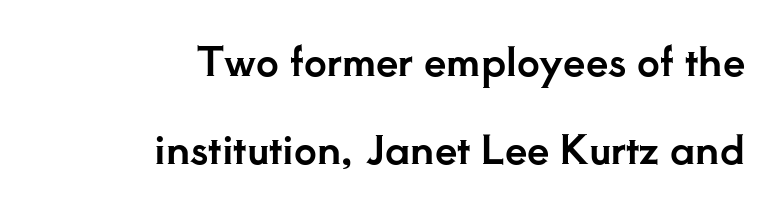
Q: Is the text italic (slanted)? A: No, it is upright.
Q: Is the typeface a serif or a sans-serif typeface? A: Serif.
Q: Is the text underlined? A: No.
Q: How is the paragraph aligned? A: Right-aligned.
Q: Is the spacing between letters normal or unusually wide? A: Normal.
Q: Is the spacing between lines tight, normal or loose? A: Loose.
Q: Width (condensed, normal, or wide)? A: Normal.
Q: Stroke contrast? A: Low.
Q: x-height? A: Small.
Q: Monospaced? A: No.
